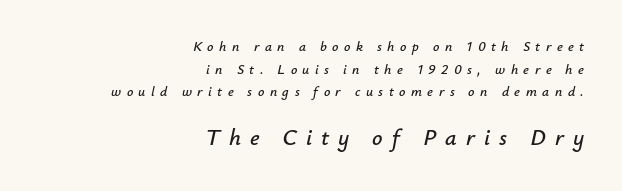
{"italic": "yes", "lean": "right", "slant_degrees": 12, "underline": "no", "align": "right", "line_spacing": "normal", "line_spacing_ratio": 1.62, "letter_spacing": "wide", "letter_spacing_em": 0.39, "larger_block": "second", "size_ratio": 1.64, "glyph_px": 23}
